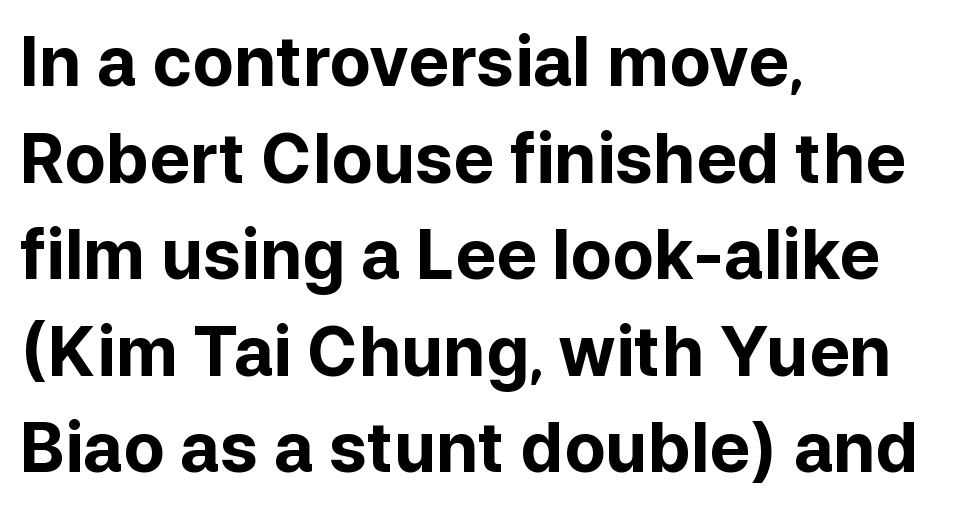
The image shows 68 px bold sans-serif type, upright; set left-aligned, normal line spacing (1.42x), normal letter spacing, not underlined; low stroke contrast and a medium x-height.
